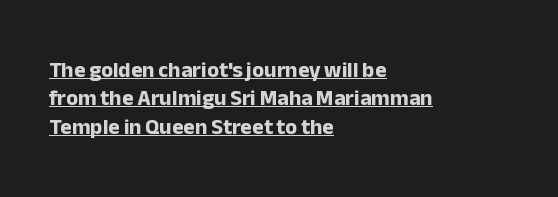
Q: Is the text bold? A: Yes.
Q: Is the text italic (slanted)? A: No, it is upright.
Q: Is the text underlined? A: Yes.
Q: How is the paragraph aligned? A: Left-aligned.
Q: Is the spacing between letters normal or unusually wide? A: Normal.
Q: Is the spacing between lines tight, normal or loose? A: Normal.
